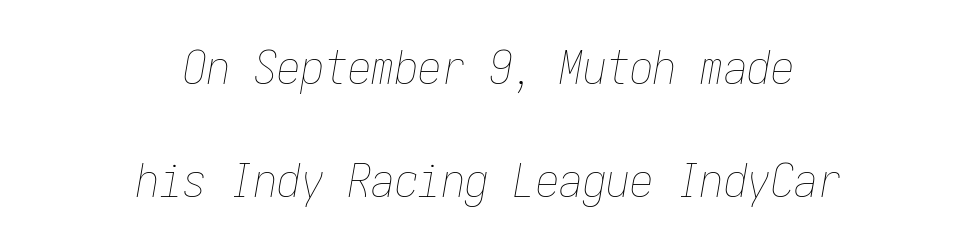
The image shows 47 px thin, condensed type, italic (leaning right); set centered, loose line spacing (2.4x), normal letter spacing, not underlined; low stroke contrast and a medium x-height.
